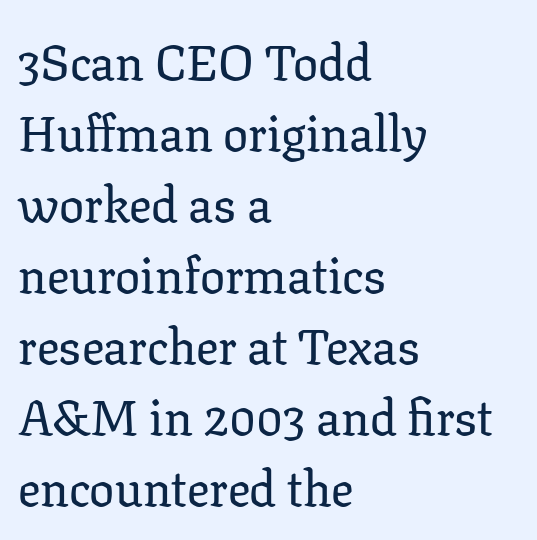
{"serif": "yes", "italic": "no", "width": "normal", "stroke_contrast": "low", "x_height": "medium", "monospaced": "no", "underline": "no", "align": "left", "line_spacing": "normal", "line_spacing_ratio": 1.42, "letter_spacing": "normal", "letter_spacing_em": 0.0, "glyph_px": 50}
